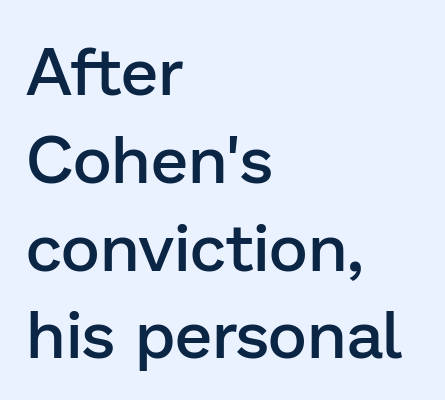
The image shows 67 px semibold sans-serif type, upright; set left-aligned, normal line spacing (1.31x), normal letter spacing, not underlined; low stroke contrast and a medium x-height.
